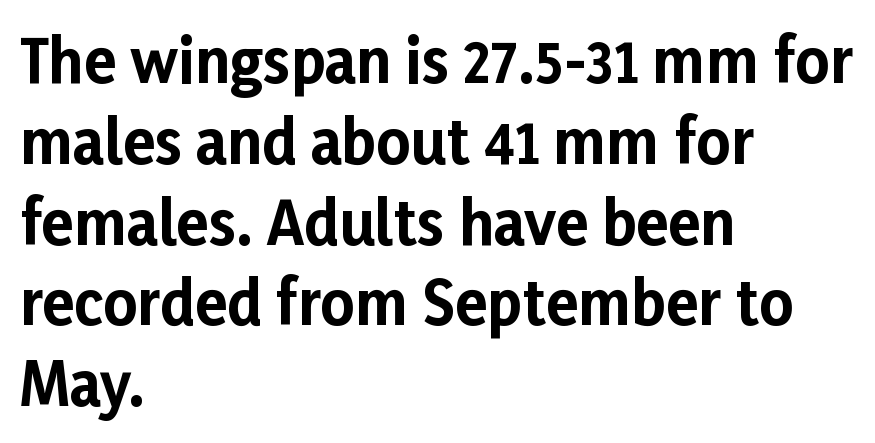
Unmarked baselines from the first word to the last. Between one letter and the next there's only the usual sliver of space. A typesetter would call this proportional, since set widths differ per character. Every stem runs plumb, perpendicular to the baseline. Letterform terminals end flat and unadorned throughout the passage. Line starts are locked; line ends wander.
